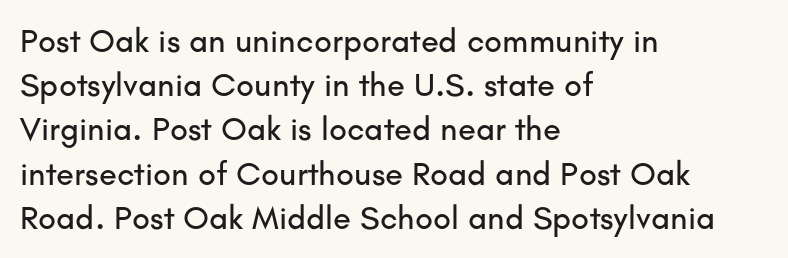
Q: Is the text italic (slanted)? A: No, it is upright.
Q: Is the typeface a serif or a sans-serif typeface? A: Sans-serif.
Q: Is the text underlined? A: No.
Q: How is the paragraph aligned? A: Left-aligned.
Q: Is the spacing between letters normal or unusually wide? A: Normal.
Q: Is the spacing between lines tight, normal or loose? A: Normal.
Q: Width (condensed, normal, or wide)? A: Normal.
Q: Stroke contrast? A: Low.
Q: x-height? A: Small.
Q: Monospaced? A: No.
